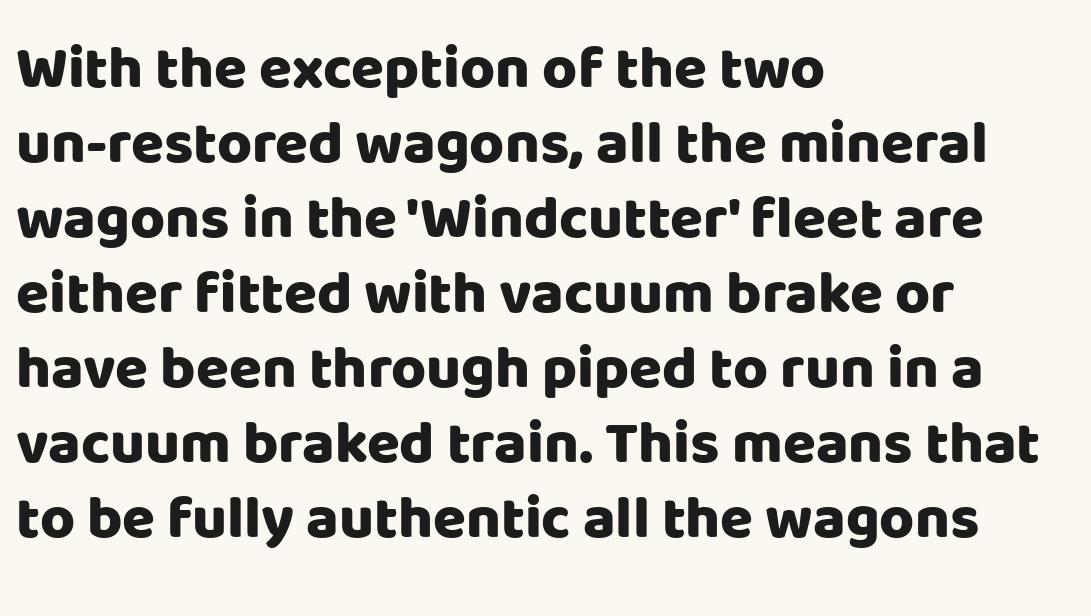
The image shows 60 px heavy sans-serif type, upright; set left-aligned, normal line spacing (1.25x), normal letter spacing, not underlined; low stroke contrast and a large x-height.
